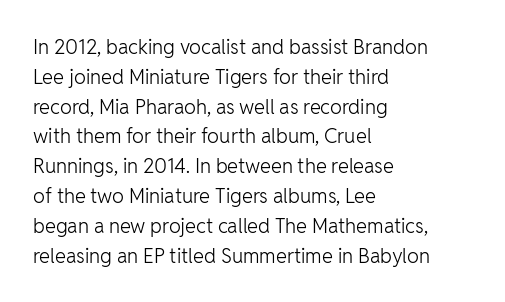
Rule under the text: the space is simply empty. Upright lettering throughout. This rendering leaves character spacing at its baseline value. If you drew a ruler down the left edge, every line would touch it. Is there much room between lines? A standard amount, neither cramped nor airy. This reads as an unemphasized weight, regular at the heaviest.
